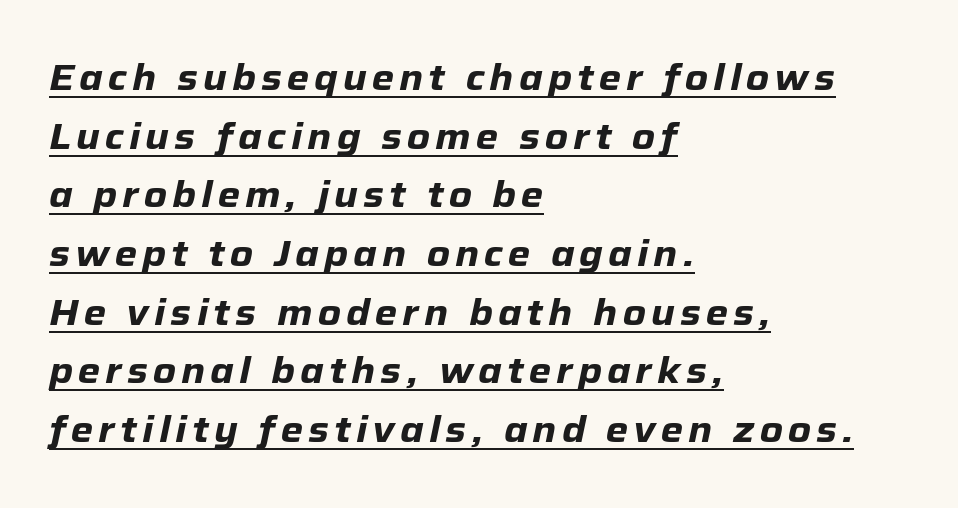
{"italic": "yes", "lean": "right", "slant_degrees": 12, "bold": "yes", "weight": "heavy", "width": "normal", "stroke_contrast": "low", "x_height": "medium", "monospaced": "no", "underline": "yes", "align": "left", "line_spacing": "normal", "line_spacing_ratio": 1.63, "glyph_px": 36}
